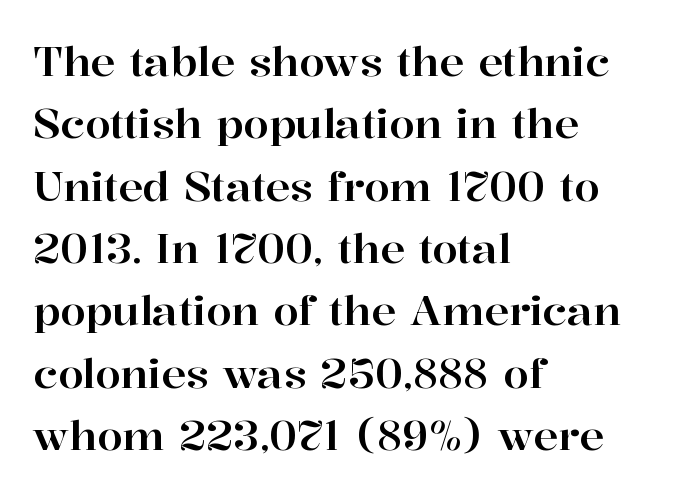
The image shows 41 px serif type, upright; set left-aligned, normal line spacing (1.52x), normal letter spacing, not underlined; high stroke contrast and a medium x-height.
